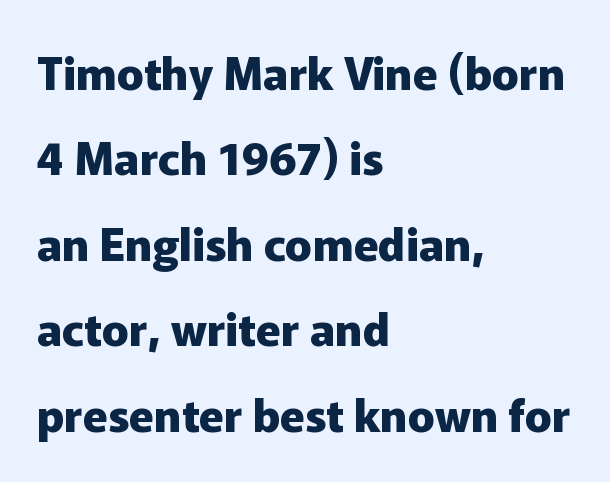
Q: Is the text bold? A: Yes.
Q: Is the text italic (slanted)? A: No, it is upright.
Q: Is the typeface a serif or a sans-serif typeface? A: Sans-serif.
Q: Is the text underlined? A: No.
Q: How is the paragraph aligned? A: Left-aligned.
Q: Is the spacing between letters normal or unusually wide? A: Normal.
Q: Is the spacing between lines tight, normal or loose? A: Loose.
Q: Width (condensed, normal, or wide)? A: Normal.
Q: Stroke contrast? A: Low.
Q: x-height? A: Medium.
Q: Monospaced? A: No.
